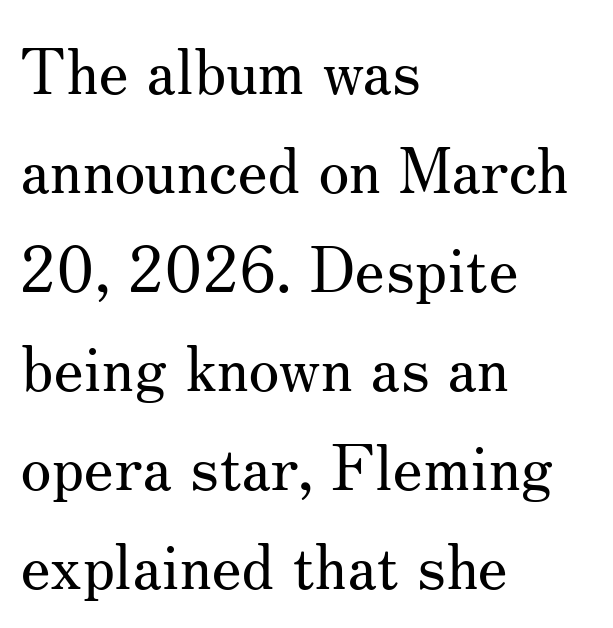
Unlike a clean sans, this face finishes its strokes with serifs. The rendering uses natural spacing where letterforms have individual widths. Inter-character spacing is left at the font's built-in metrics. Quick note: not italic, upright. A clean baseline with only descenders dipping below it.
